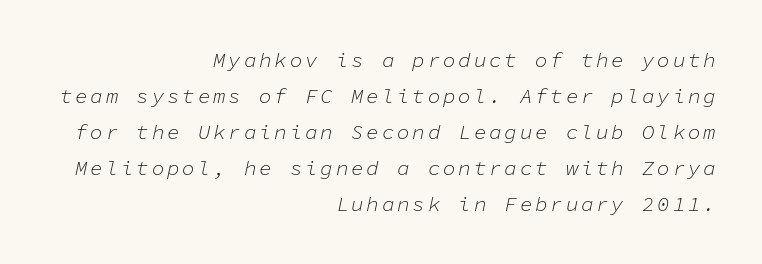
Layout note: lines flush right. Rendered with sloped, italic letterforms. Weight: in the light-to-regular range. Lines of text with bare space underneath.
